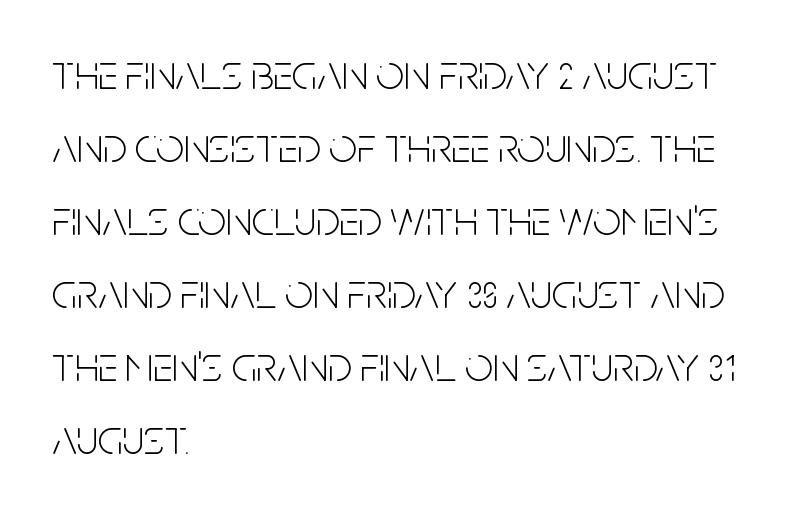
Weight: not bold — regular or lighter. Unmarked baselines from the first word to the last. Leftover space on each line is placed entirely after the last word. Ascenders rise straight up at ninety degrees. Each word holds together tightly as a unit, with standard inter-letter gaps. The vertical gap from one line to the next is medium.
